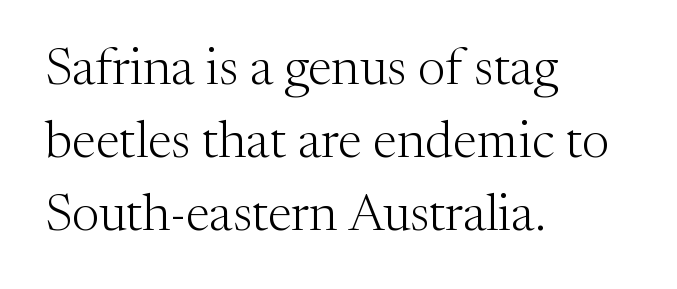
The image shows 52 px light serif type, upright; set left-aligned, normal line spacing (1.4x), normal letter spacing, not underlined; medium stroke contrast and a medium x-height.
